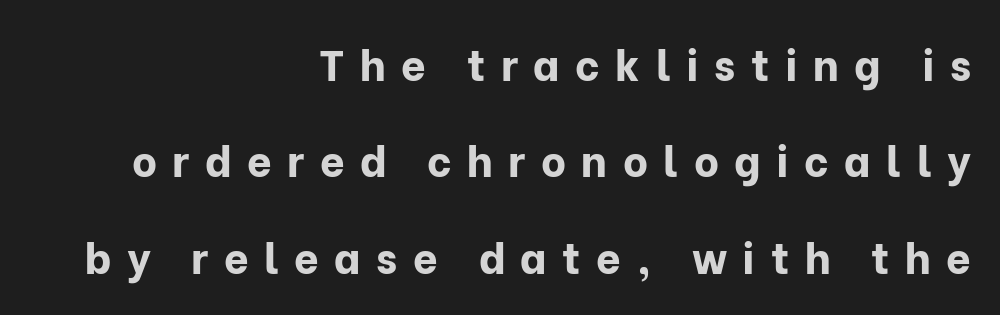
{"serif": "no", "italic": "no", "bold": "yes", "weight": "bold", "width": "normal", "stroke_contrast": "low", "x_height": "medium", "monospaced": "no", "underline": "no", "align": "right", "line_spacing": "loose", "line_spacing_ratio": 2.24, "letter_spacing": "wide", "letter_spacing_em": 0.36, "glyph_px": 43}
